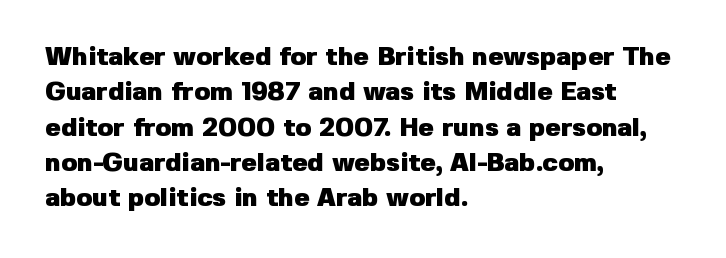
Q: Is the text bold? A: Yes.
Q: Is the text italic (slanted)? A: No, it is upright.
Q: Is the text underlined? A: No.
Q: How is the paragraph aligned? A: Left-aligned.
Q: Is the spacing between letters normal or unusually wide? A: Normal.
Q: Is the spacing between lines tight, normal or loose? A: Normal.
